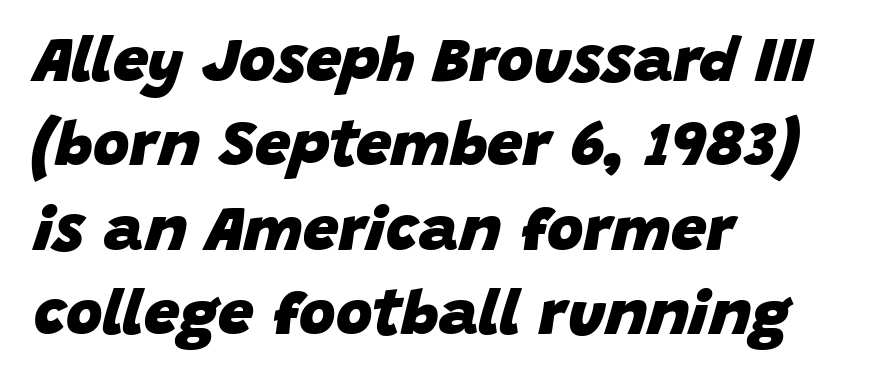
Q: Is the text bold? A: Yes.
Q: Is the text italic (slanted)? A: Yes, it leans right by about 15 degrees.
Q: Is the text underlined? A: No.
Q: How is the paragraph aligned? A: Left-aligned.
Q: Is the spacing between letters normal or unusually wide? A: Normal.
Q: Is the spacing between lines tight, normal or loose? A: Normal.
Q: Width (condensed, normal, or wide)? A: Normal.
Q: Stroke contrast? A: Low.
Q: x-height? A: Large.
Q: Monospaced? A: No.
